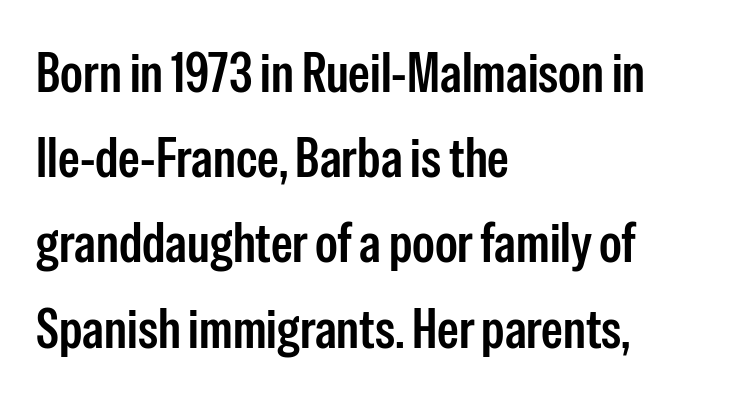
The image shows 55 px condensed sans-serif type, upright; set left-aligned, normal line spacing (1.55x), normal letter spacing, not underlined; low stroke contrast and a medium x-height.
